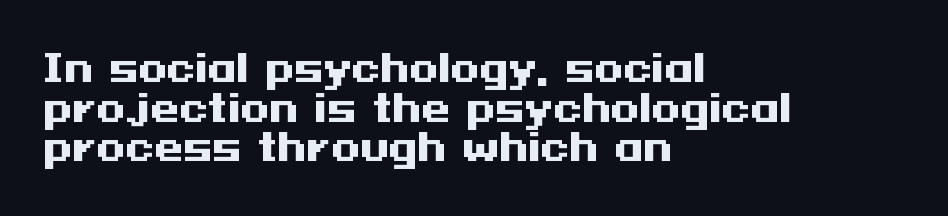
{"serif": "no", "italic": "no", "bold": "yes", "weight": "heavy", "width": "wide", "stroke_contrast": "medium", "x_height": "medium", "underline": "no", "align": "left", "line_spacing": "tight", "line_spacing_ratio": 1.07, "letter_spacing": "normal", "letter_spacing_em": 0.0, "glyph_px": 37}
